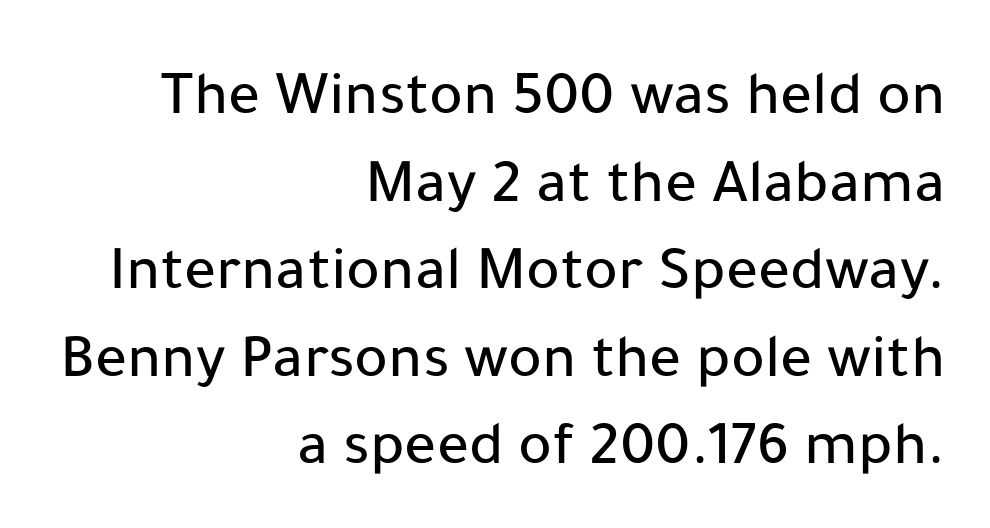
Each letter's strokes conclude bluntly, with no projecting serifs. Has an underline been added? It has not. You could not count columns in this text — the font is proportionally spaced. The letterforms sit shoulder to shoulder at normal distance.
